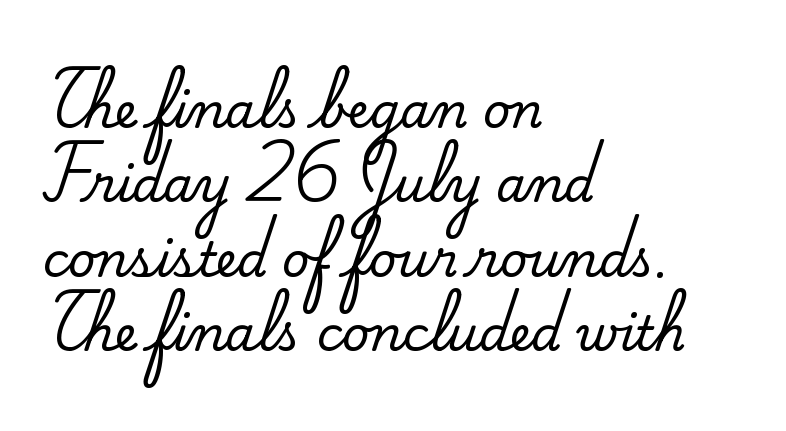
Q: Is the text italic (slanted)? A: Yes.
Q: Is the typeface a serif or a sans-serif typeface? A: Serif.
Q: Is the text underlined? A: No.
Q: How is the paragraph aligned? A: Left-aligned.
Q: Is the spacing between letters normal or unusually wide? A: Normal.
Q: Is the spacing between lines tight, normal or loose? A: Normal.
Q: Width (condensed, normal, or wide)? A: Normal.
Q: Stroke contrast? A: Medium.
Q: x-height? A: Small.
Q: Monospaced? A: No.
